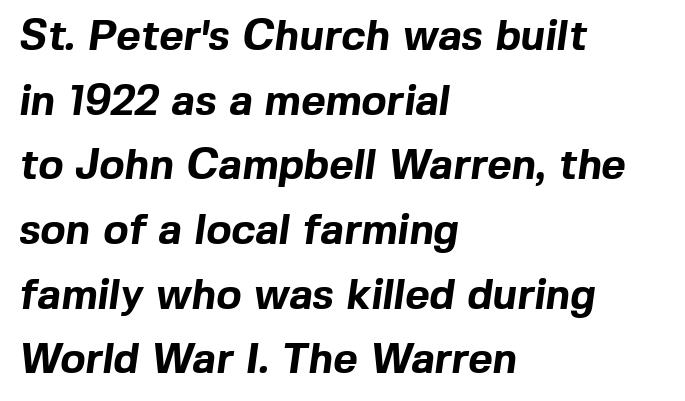
The image shows 42 px bold sans-serif type; set left-aligned, normal line spacing (1.54x), normal letter spacing, not underlined; a medium x-height.
